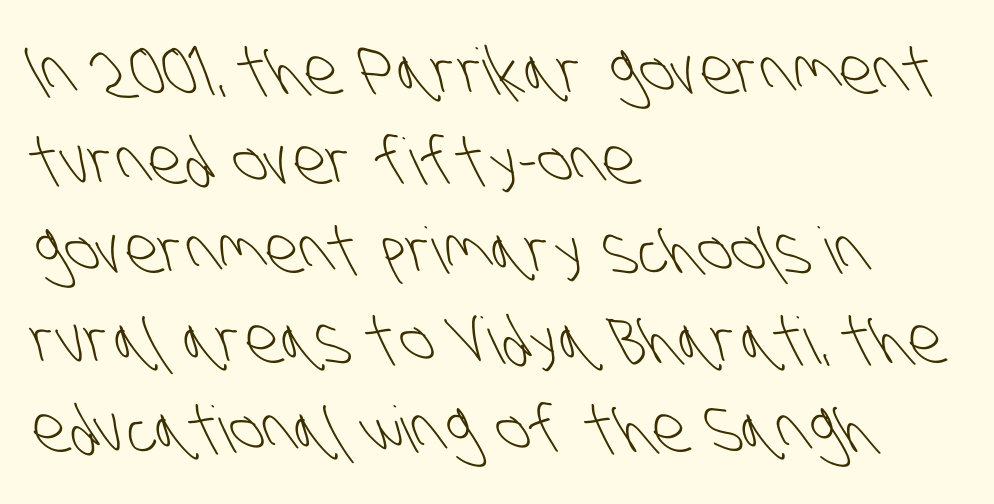
{"serif": "no", "bold": "no", "weight": "light", "width": "condensed", "stroke_contrast": "low", "x_height": "large", "monospaced": "no", "underline": "no", "align": "left", "line_spacing": "normal", "line_spacing_ratio": 1.4, "letter_spacing": "normal", "letter_spacing_em": 0.0, "glyph_px": 64}
